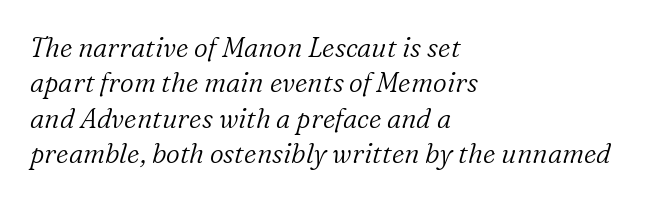
The image shows 27 px text type, italic (leaning right); set left-aligned, normal line spacing (1.31x), normal letter spacing, not underlined.
